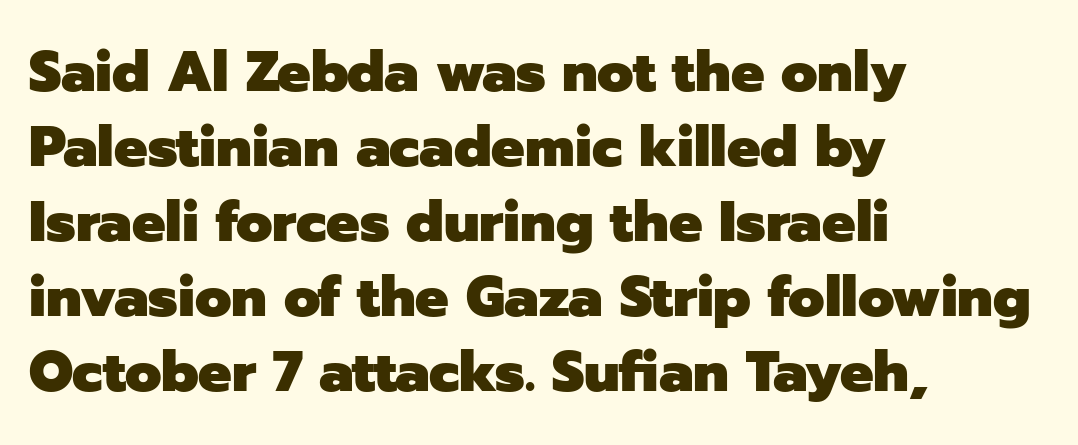
Q: Is the text bold? A: Yes.
Q: Is the text italic (slanted)? A: No, it is upright.
Q: Is the typeface a serif or a sans-serif typeface? A: Sans-serif.
Q: Is the text underlined? A: No.
Q: How is the paragraph aligned? A: Left-aligned.
Q: Is the spacing between letters normal or unusually wide? A: Normal.
Q: Is the spacing between lines tight, normal or loose? A: Normal.
Q: Width (condensed, normal, or wide)? A: Normal.
Q: Stroke contrast? A: Low.
Q: x-height? A: Medium.
Q: Monospaced? A: No.
